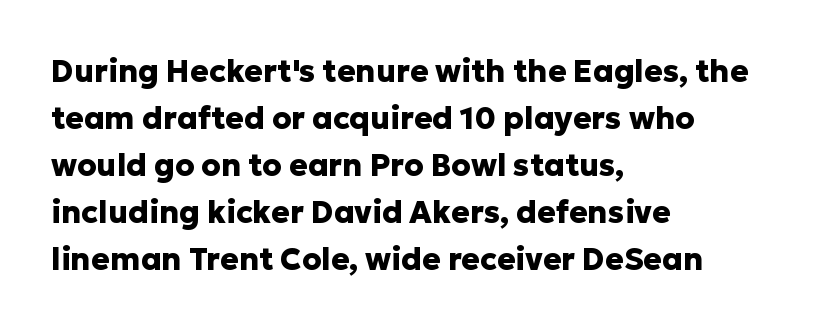
Varying glyph widths throughout — classic text-font behaviour. The typesetting leans heavy: a genuine bold. Regarding serifs, this sample does without them. Style check: upright.
